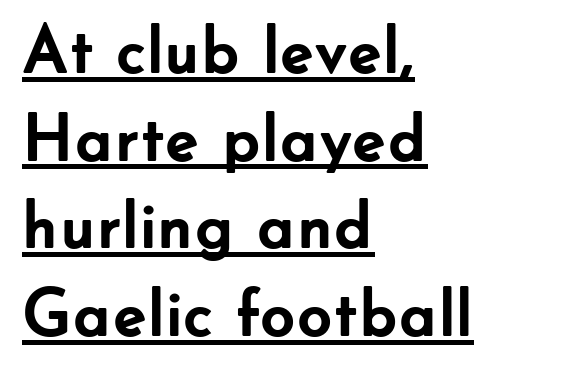
Q: Is the text bold? A: Yes.
Q: Is the text italic (slanted)? A: No, it is upright.
Q: Is the typeface a serif or a sans-serif typeface? A: Sans-serif.
Q: Is the text underlined? A: Yes.
Q: How is the paragraph aligned? A: Left-aligned.
Q: Is the spacing between letters normal or unusually wide? A: Normal.
Q: Is the spacing between lines tight, normal or loose? A: Normal.
Q: Width (condensed, normal, or wide)? A: Normal.
Q: Stroke contrast? A: Low.
Q: x-height? A: Small.
Q: Monospaced? A: No.
